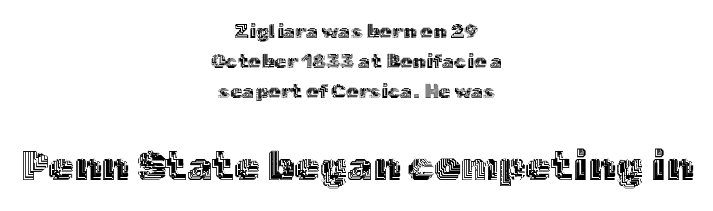
Regarding leading, the lines here are spaced in the standard way. Inter-character spacing is left at the font's built-in metrics. The emphasis by scale lands on block number two, below. Caption: multi-line text, centered on the measure. Underline: absent. These lines are rendered in a variable-pitch font.
